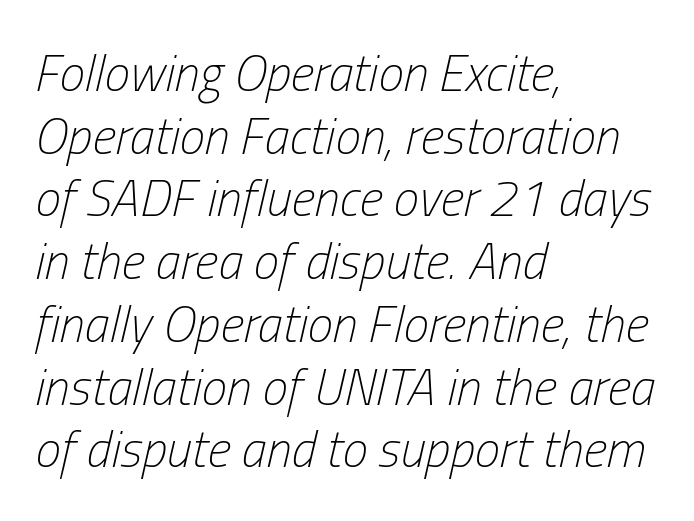
Spacing verdict: proportional, widths tailored to each character. The lines in this sample share a left origin and differ only in where they stop. Descender tails drop into unmarked territory. Stem width sits at or under what a default text font uses.
